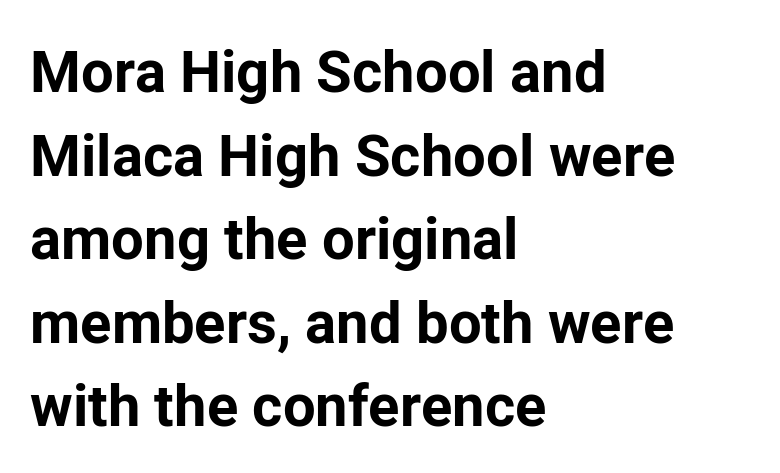
Q: Is the text bold? A: Yes.
Q: Is the text italic (slanted)? A: No, it is upright.
Q: Is the typeface a serif or a sans-serif typeface? A: Sans-serif.
Q: Is the text underlined? A: No.
Q: How is the paragraph aligned? A: Left-aligned.
Q: Is the spacing between letters normal or unusually wide? A: Normal.
Q: Is the spacing between lines tight, normal or loose? A: Normal.
Q: Width (condensed, normal, or wide)? A: Normal.
Q: Stroke contrast? A: Low.
Q: x-height? A: Medium.
Q: Monospaced? A: No.
